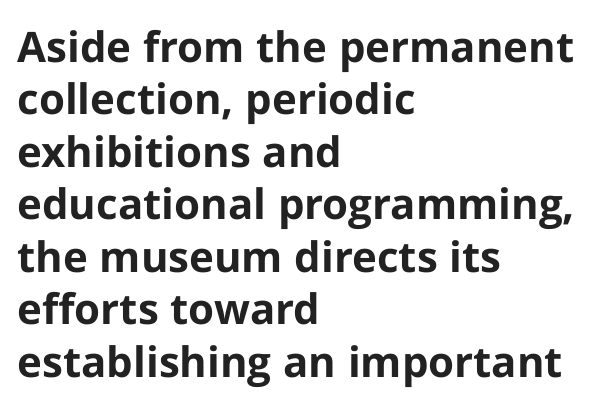
Q: Is the text bold? A: Yes.
Q: Is the text italic (slanted)? A: No, it is upright.
Q: Is the typeface a serif or a sans-serif typeface? A: Sans-serif.
Q: Is the text underlined? A: No.
Q: How is the paragraph aligned? A: Left-aligned.
Q: Is the spacing between letters normal or unusually wide? A: Normal.
Q: Is the spacing between lines tight, normal or loose? A: Normal.
Q: Width (condensed, normal, or wide)? A: Normal.
Q: Stroke contrast? A: Low.
Q: x-height? A: Medium.
Q: Monospaced? A: No.
